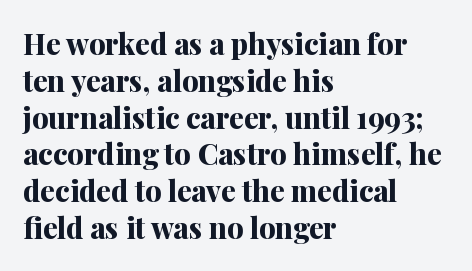
{"serif": "yes", "italic": "no", "bold": "yes", "weight": "bold", "width": "normal", "stroke_contrast": "medium", "x_height": "medium", "monospaced": "no", "underline": "no", "align": "left", "line_spacing": "normal", "line_spacing_ratio": 1.27, "letter_spacing": "normal", "letter_spacing_em": 0.0, "glyph_px": 29}
